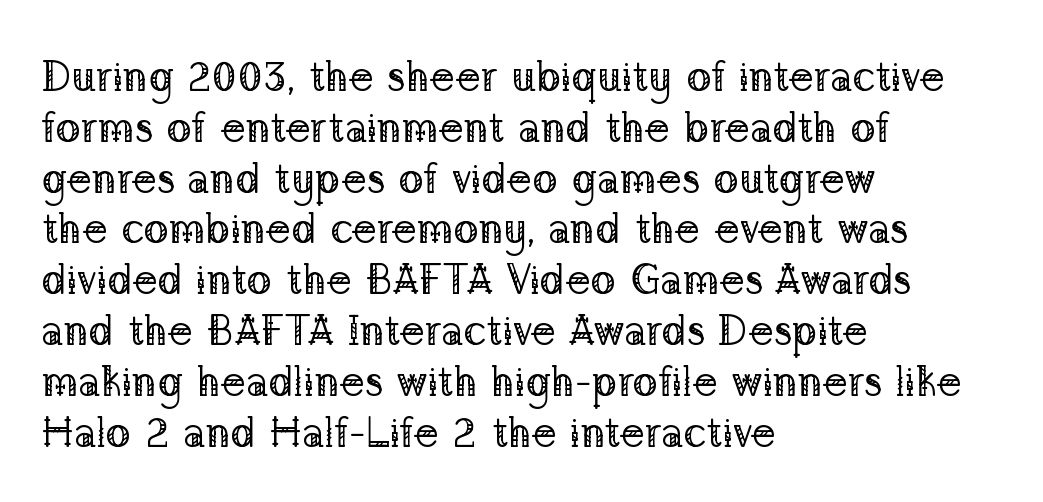
The image shows 42 px regular-weight serif type, upright; set left-aligned, line spacing 1.21x, normal letter spacing, not underlined; low stroke contrast and a medium x-height.
